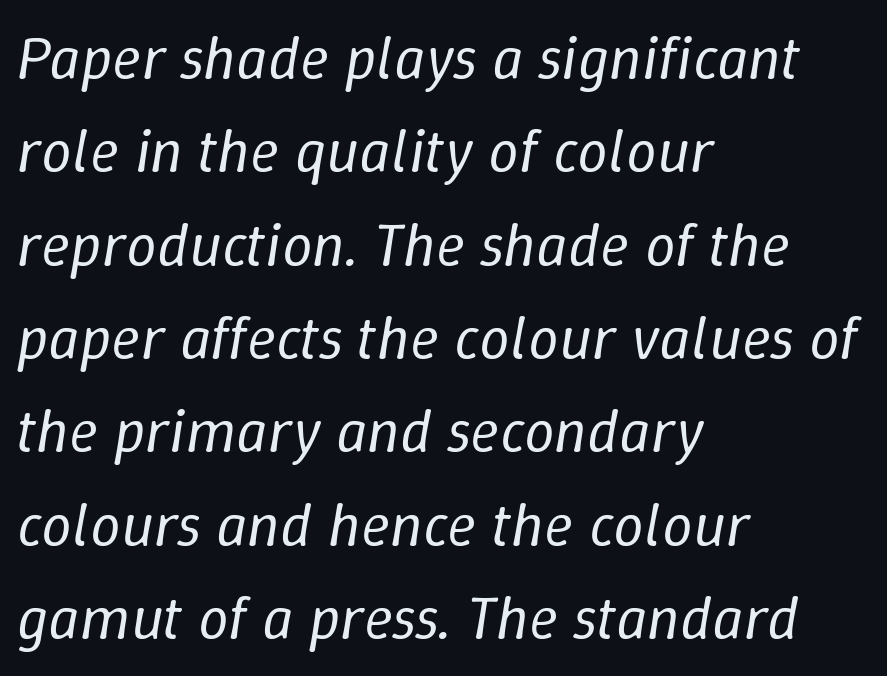
{"italic": "yes", "lean": "right", "slant_degrees": 9, "bold": "no", "weight": "regular", "width": "normal", "stroke_contrast": "low", "x_height": "medium", "monospaced": "no", "underline": "no", "align": "left", "line_spacing": "normal", "line_spacing_ratio": 1.53, "letter_spacing": "normal", "letter_spacing_em": 0.0, "glyph_px": 61}
